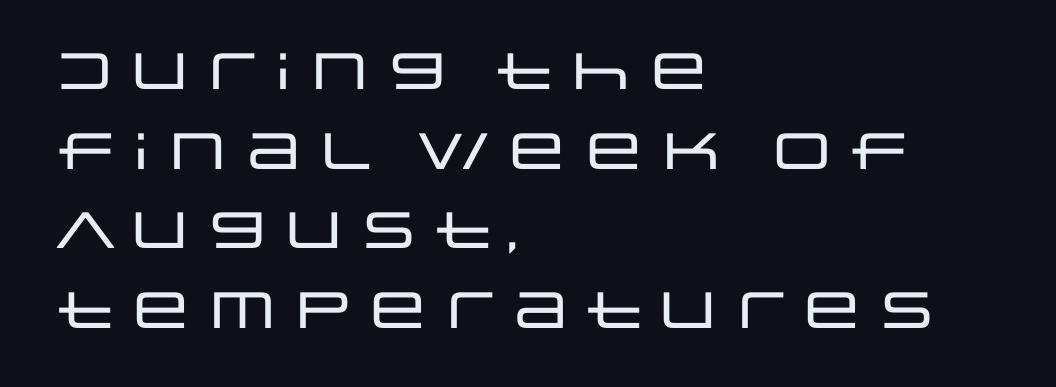
Q: Is the text italic (slanted)? A: No, it is upright.
Q: Is the typeface a serif or a sans-serif typeface? A: Sans-serif.
Q: Is the text underlined? A: No.
Q: How is the paragraph aligned? A: Left-aligned.
Q: Is the spacing between letters normal or unusually wide? A: Normal.
Q: Is the spacing between lines tight, normal or loose? A: Normal.
Q: Width (condensed, normal, or wide)? A: Wide.
Q: Stroke contrast? A: Low.
Q: x-height? A: Large.
Q: Monospaced? A: No.
